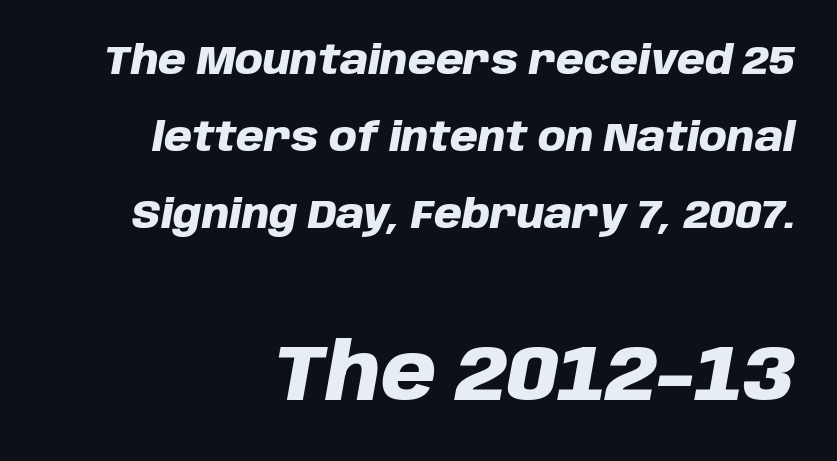
Q: Is the text bold? A: Yes.
Q: Is the text italic (slanted)? A: Yes, it leans right by about 10 degrees.
Q: Is the text underlined? A: No.
Q: How is the paragraph aligned? A: Right-aligned.
Q: Is the spacing between letters normal or unusually wide? A: Normal.
Q: Is the spacing between lines tight, normal or loose? A: Loose.
Q: Which block of text is set in a larger size, the first (top) or the second (bottom)? A: The second (bottom) one.
Q: Width (condensed, normal, or wide)? A: Normal.
Q: Stroke contrast? A: Low.
Q: x-height? A: Large.
Q: Monospaced? A: No.
